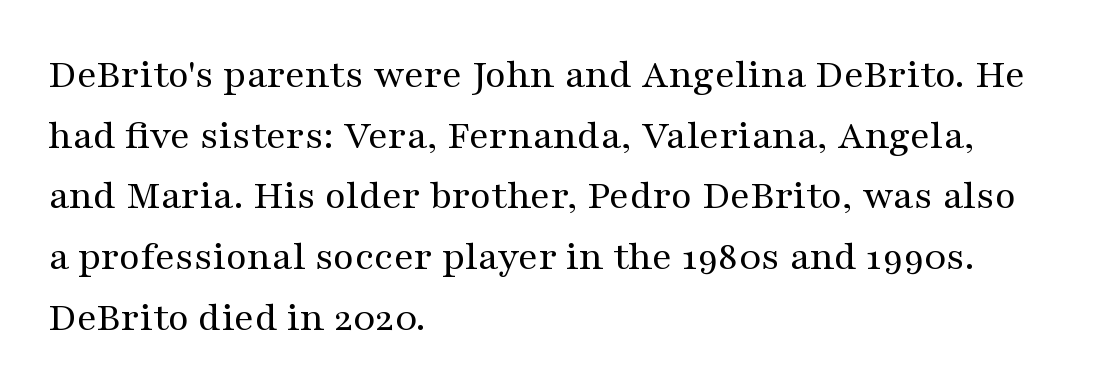
Q: Is the text bold? A: No.
Q: Is the text italic (slanted)? A: No, it is upright.
Q: Is the typeface a serif or a sans-serif typeface? A: Serif.
Q: Is the text underlined? A: No.
Q: How is the paragraph aligned? A: Left-aligned.
Q: Is the spacing between letters normal or unusually wide? A: Normal.
Q: Is the spacing between lines tight, normal or loose? A: Normal.
Q: Width (condensed, normal, or wide)? A: Wide.
Q: Stroke contrast? A: Medium.
Q: x-height? A: Medium.
Q: Monospaced? A: No.
